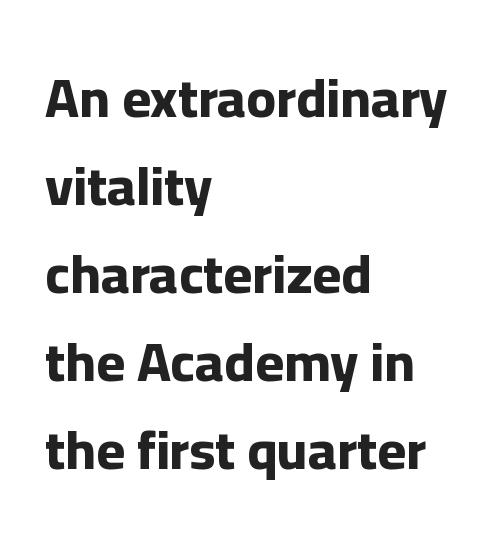
Q: Is the text bold? A: Yes.
Q: Is the text italic (slanted)? A: No, it is upright.
Q: Is the typeface a serif or a sans-serif typeface? A: Sans-serif.
Q: Is the text underlined? A: No.
Q: How is the paragraph aligned? A: Left-aligned.
Q: Is the spacing between letters normal or unusually wide? A: Normal.
Q: Is the spacing between lines tight, normal or loose? A: Normal.
Q: Width (condensed, normal, or wide)? A: Normal.
Q: Stroke contrast? A: Low.
Q: x-height? A: Medium.
Q: Monospaced? A: No.
